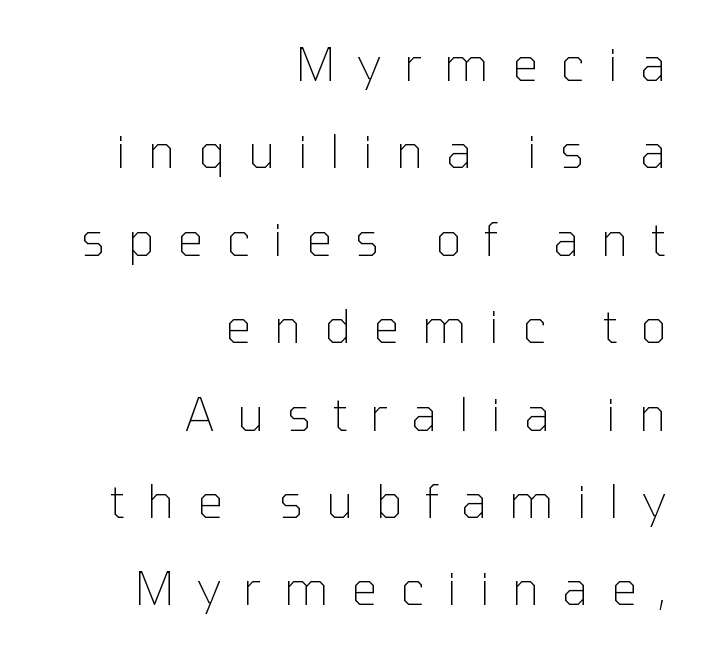
{"serif": "no", "italic": "no", "bold": "no", "weight": "thin", "width": "normal", "stroke_contrast": "low", "x_height": "medium", "monospaced": "no", "underline": "no", "align": "right", "line_spacing": "loose", "line_spacing_ratio": 1.9, "letter_spacing": "wide", "letter_spacing_em": 0.49, "glyph_px": 46}
